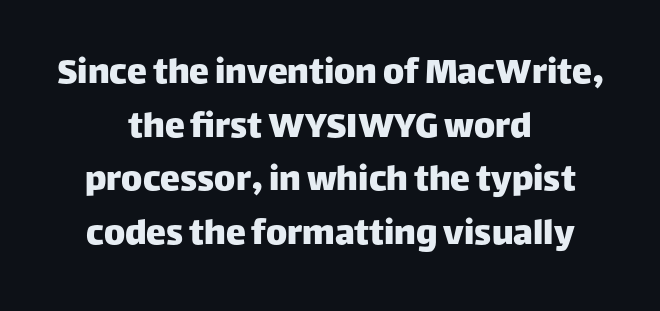
Q: Is the text italic (slanted)? A: No, it is upright.
Q: Is the typeface a serif or a sans-serif typeface? A: Sans-serif.
Q: Is the text underlined? A: No.
Q: How is the paragraph aligned? A: Centered.
Q: Is the spacing between letters normal or unusually wide? A: Normal.
Q: Is the spacing between lines tight, normal or loose? A: Normal.
Q: Width (condensed, normal, or wide)? A: Normal.
Q: Stroke contrast? A: Low.
Q: x-height? A: Large.
Q: Monospaced? A: No.
